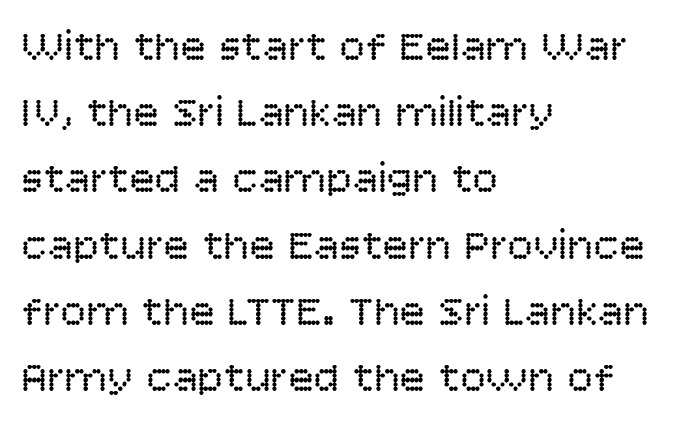
Descender tails drop into unmarked territory. Typographically, this falls in the sans-serif category. Look at the tracking — it's just the regular setting, nothing added. The compositor pushed each line to the left boundary.
